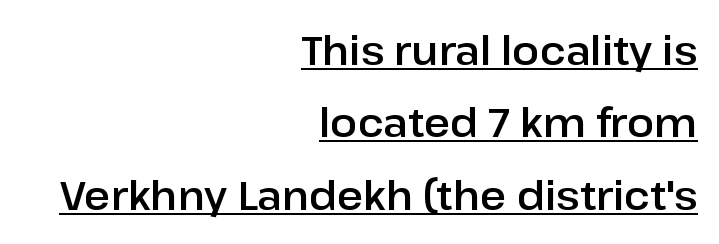
{"serif": "no", "italic": "no", "width": "normal", "stroke_contrast": "low", "x_height": "medium", "monospaced": "no", "underline": "yes", "align": "right", "line_spacing_ratio": 1.81, "letter_spacing": "normal", "letter_spacing_em": 0.0, "glyph_px": 40}
